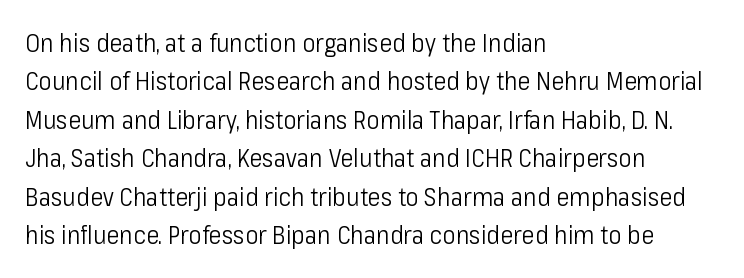
{"italic": "no", "bold": "no", "underline": "no", "align": "left", "line_spacing": "normal", "line_spacing_ratio": 1.54, "letter_spacing": "normal", "letter_spacing_em": 0.0, "glyph_px": 25}
